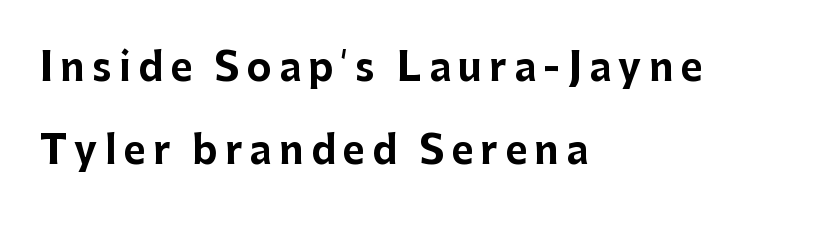
{"serif": "no", "italic": "no", "bold": "yes", "weight": "bold", "width": "normal", "stroke_contrast": "low", "x_height": "medium", "monospaced": "no", "underline": "no", "align": "left", "line_spacing": "loose", "line_spacing_ratio": 2.18, "glyph_px": 38}
